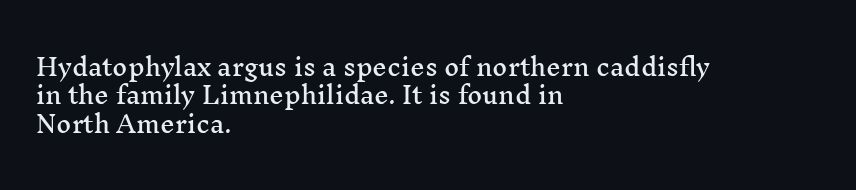
The image shows 23 px text type, upright; set left-aligned, line spacing 1.23x, normal letter spacing, not underlined.
